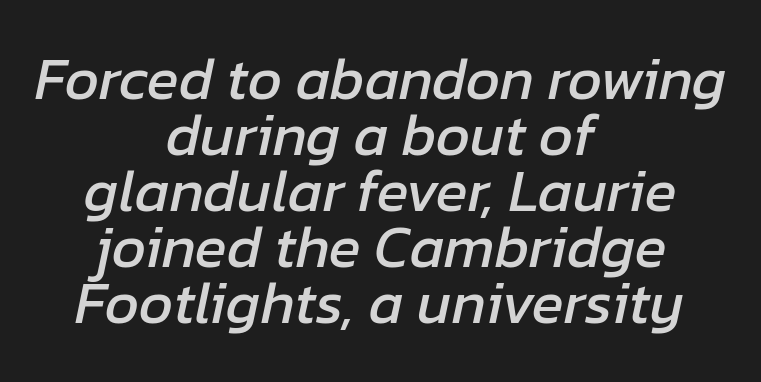
{"italic": "yes", "lean": "right", "slant_degrees": 12, "width": "normal", "stroke_contrast": "low", "x_height": "medium", "monospaced": "no", "underline": "no", "align": "center", "line_spacing": "tight", "line_spacing_ratio": 0.95, "letter_spacing": "normal", "letter_spacing_em": 0.0, "glyph_px": 59}
